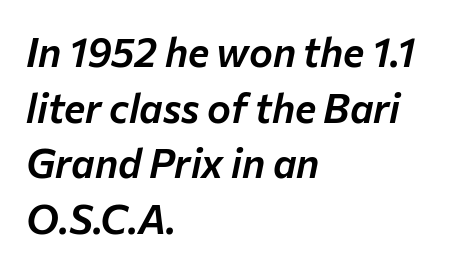
Q: Is the text italic (slanted)? A: Yes, it leans right by about 12 degrees.
Q: Is the text underlined? A: No.
Q: How is the paragraph aligned? A: Left-aligned.
Q: Is the spacing between letters normal or unusually wide? A: Normal.
Q: Is the spacing between lines tight, normal or loose? A: Normal.
Q: Width (condensed, normal, or wide)? A: Normal.
Q: Stroke contrast? A: Low.
Q: x-height? A: Medium.
Q: Monospaced? A: No.
